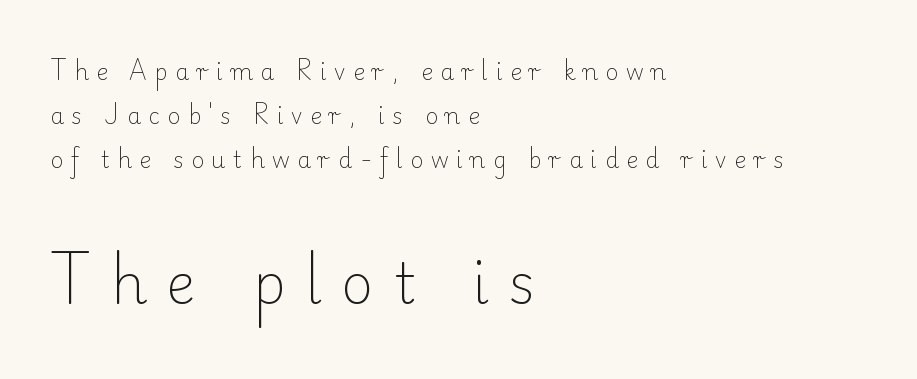
The image shows 56 px light serif type, upright; set left-aligned, loose line spacing (2.01x), unusually wide letter spacing (+0.35 em), not underlined; the second (bottom) block is 2.55x larger; low stroke contrast and a small x-height.
